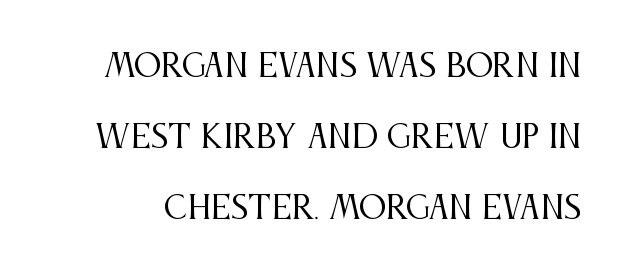
Q: Is the text bold? A: No.
Q: Is the text italic (slanted)? A: No, it is upright.
Q: Is the typeface a serif or a sans-serif typeface? A: Serif.
Q: Is the text underlined? A: No.
Q: Is the spacing between letters normal or unusually wide? A: Normal.
Q: Is the spacing between lines tight, normal or loose? A: Loose.
Q: Width (condensed, normal, or wide)? A: Condensed.
Q: Stroke contrast? A: Medium.
Q: x-height? A: Large.
Q: Monospaced? A: No.
